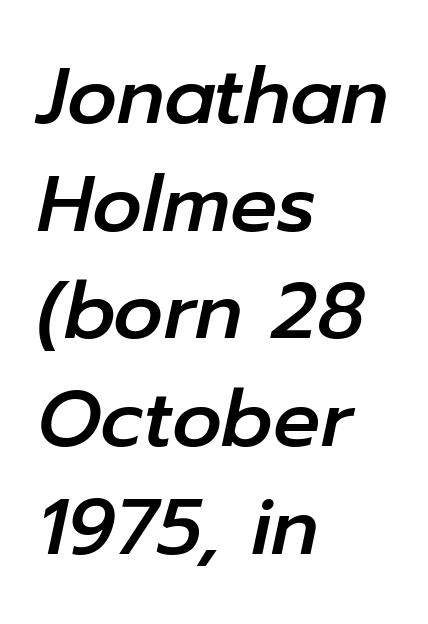
Q: Is the text italic (slanted)? A: Yes, it leans right by about 12 degrees.
Q: Is the text underlined? A: No.
Q: How is the paragraph aligned? A: Left-aligned.
Q: Is the spacing between letters normal or unusually wide? A: Normal.
Q: Is the spacing between lines tight, normal or loose? A: Normal.
Q: Width (condensed, normal, or wide)? A: Normal.
Q: Stroke contrast? A: Low.
Q: x-height? A: Medium.
Q: Monospaced? A: No.
